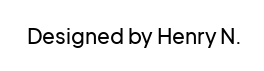
Every character sits straight up, as roman type does. The string is rendered with underlining switched off. Students, note that the glyphs here touch the page at normal intervals.
